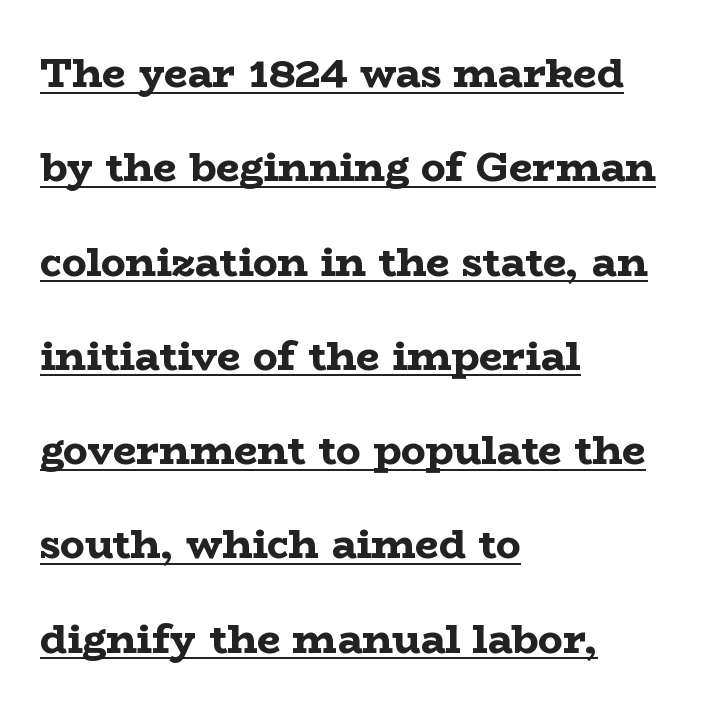
The image shows 41 px bold, wide serif type, upright; set left-aligned, loose line spacing (2.3x), normal letter spacing, underlined; low stroke contrast and a medium x-height.
